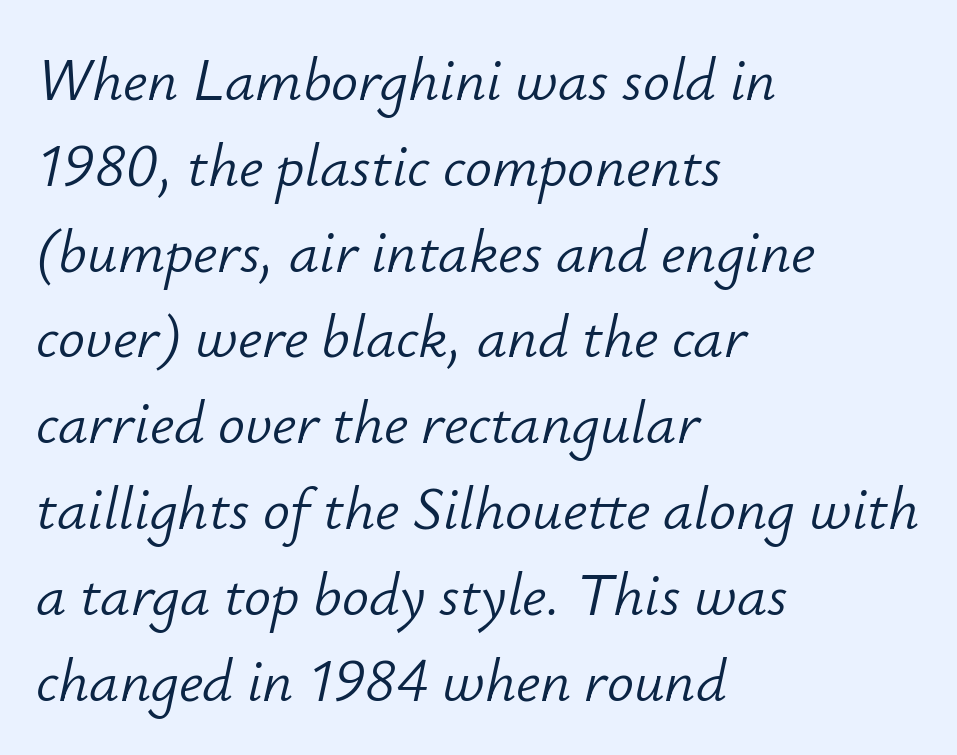
The image shows 60 px light type, italic (leaning right); set left-aligned, normal line spacing (1.43x), normal letter spacing, not underlined; low stroke contrast and a small x-height.
